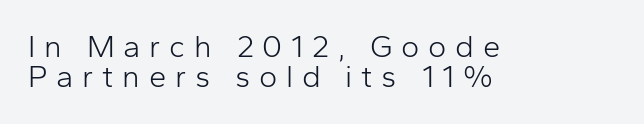
Nope, no serifs anywhere on these letters. Reading down the column, the eye jumps only a short way to each next line. You can tell it's not italic because the verticals are truly vertical. Note the varied advance widths — an 'i' is clearly narrower than an 'm'.
